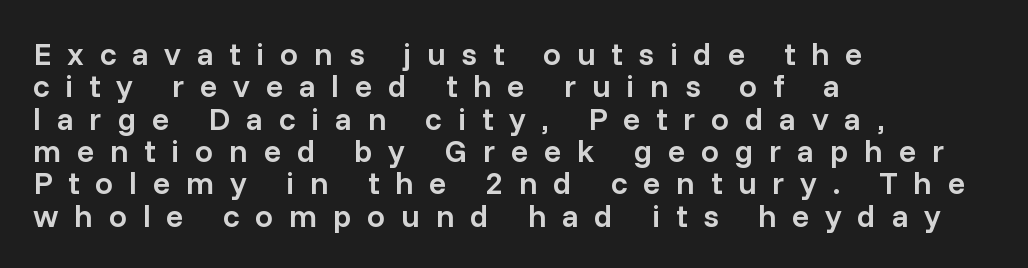
The image shows 32 px semibold sans-serif type, upright; set left-aligned, tight line spacing (1.01x), unusually wide letter spacing (+0.49 em), not underlined; low stroke contrast and a medium x-height.
